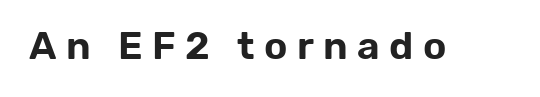
{"serif": "no", "italic": "no", "width": "normal", "stroke_contrast": "low", "x_height": "medium", "monospaced": "no", "underline": "no", "letter_spacing": "wide", "letter_spacing_em": 0.24, "glyph_px": 39}
